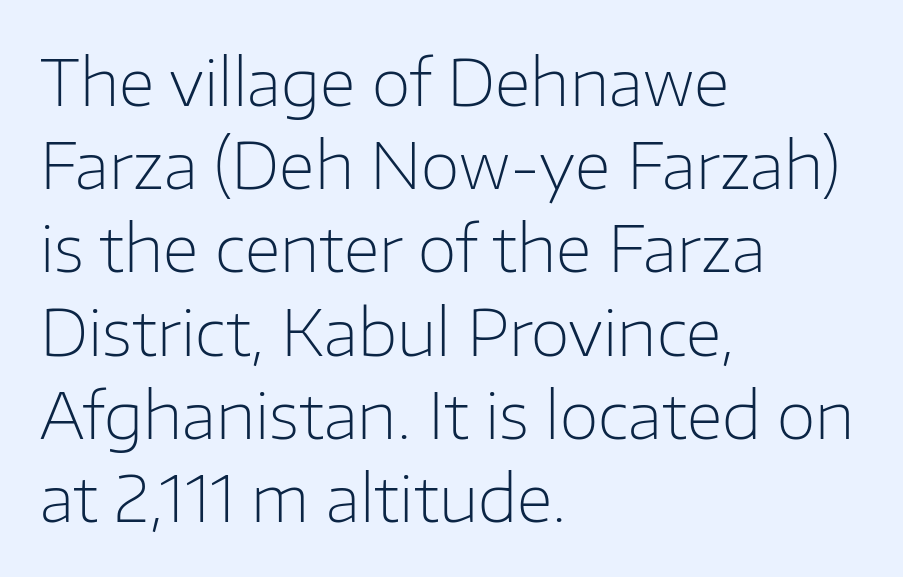
Clear beneath every line of the passage. Is the letter spacing exaggerated? No — it looks like the ordinary default. Typographically, this falls in the sans-serif category. Weight: not bold — regular or lighter. Alignment: flush left. Ascenders rise straight up at ninety degrees.
